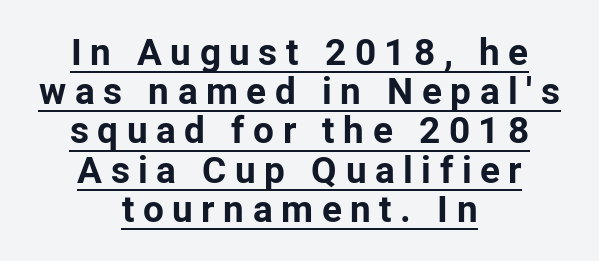
Q: Is the text bold? A: Yes.
Q: Is the text italic (slanted)? A: No, it is upright.
Q: Is the typeface a serif or a sans-serif typeface? A: Sans-serif.
Q: Is the text underlined? A: Yes.
Q: How is the paragraph aligned? A: Centered.
Q: Is the spacing between letters normal or unusually wide? A: Unusually wide.
Q: Is the spacing between lines tight, normal or loose? A: Tight.
Q: Width (condensed, normal, or wide)? A: Normal.
Q: Stroke contrast? A: Low.
Q: x-height? A: Medium.
Q: Monospaced? A: No.
